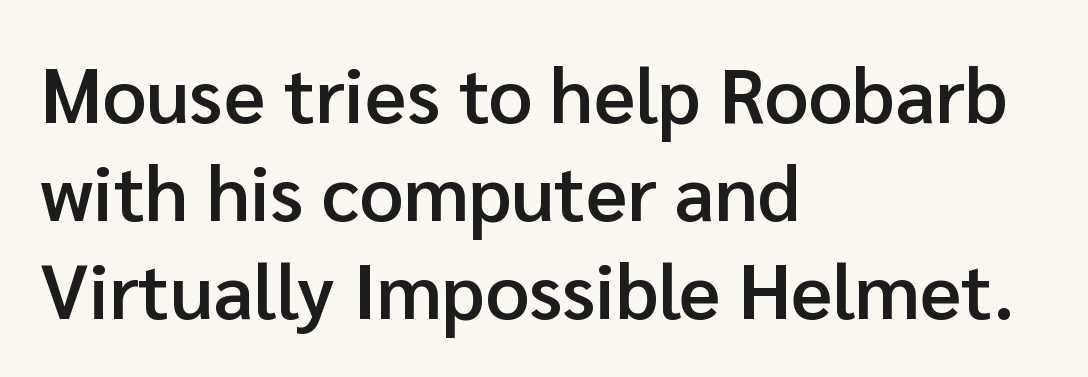
Caption: multi-line text, flush left, ragged right. These lines are rendered in a variable-pitch font. Letters rest on an invisible, unmarked baseline. A roman cut, with each character standing at attention. One glance says typical: line gaps are just what's usual.
